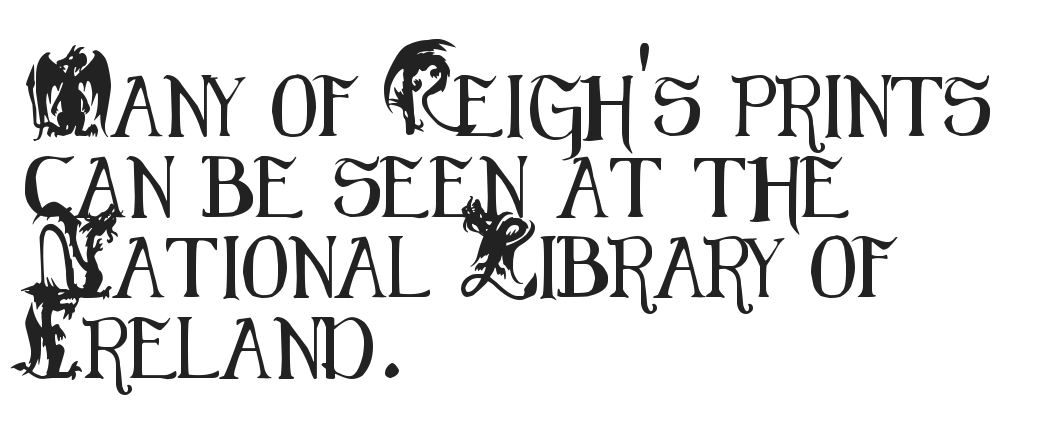
Q: Is the text italic (slanted)? A: No, it is upright.
Q: Is the typeface a serif or a sans-serif typeface? A: Sans-serif.
Q: Is the text underlined? A: No.
Q: How is the paragraph aligned? A: Left-aligned.
Q: Is the spacing between letters normal or unusually wide? A: Normal.
Q: Is the spacing between lines tight, normal or loose? A: Normal.
Q: Width (condensed, normal, or wide)? A: Condensed.
Q: Stroke contrast? A: Medium.
Q: x-height? A: Small.
Q: Monospaced? A: No.
